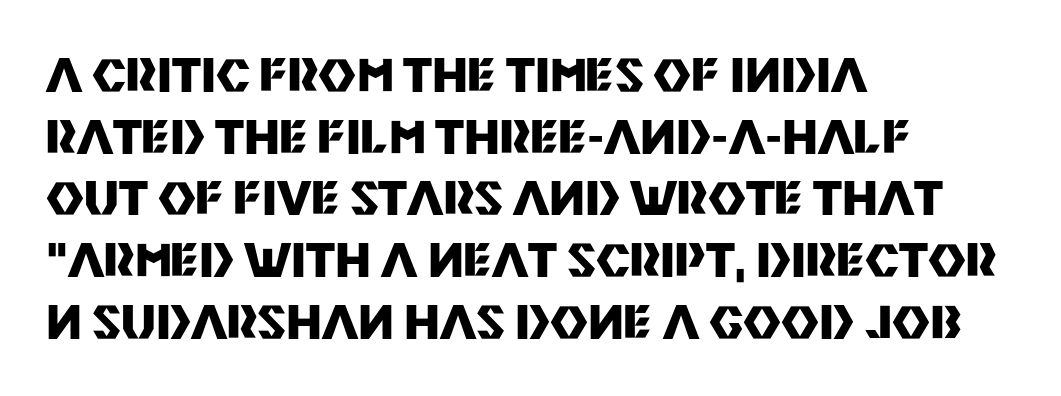
The space beneath each line is pristine and unruled. These lines are rendered in a variable-pitch font. Here the glyphs are tracked normally, forming tight word shapes. No feet cap the strokes, marking this as sans-serif type. The lines in this sample share a left origin and differ only in where they stop.
